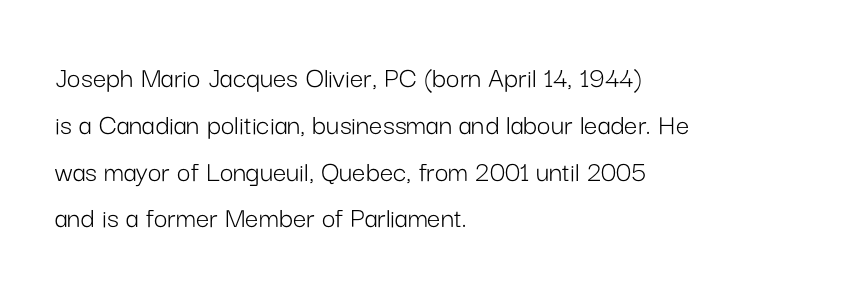
Q: Is the text bold? A: No.
Q: Is the text italic (slanted)? A: No, it is upright.
Q: Is the typeface a serif or a sans-serif typeface? A: Sans-serif.
Q: Is the text underlined? A: No.
Q: How is the paragraph aligned? A: Left-aligned.
Q: Is the spacing between letters normal or unusually wide? A: Normal.
Q: Is the spacing between lines tight, normal or loose? A: Normal.
Q: Width (condensed, normal, or wide)? A: Normal.
Q: Stroke contrast? A: Low.
Q: x-height? A: Medium.
Q: Monospaced? A: No.
